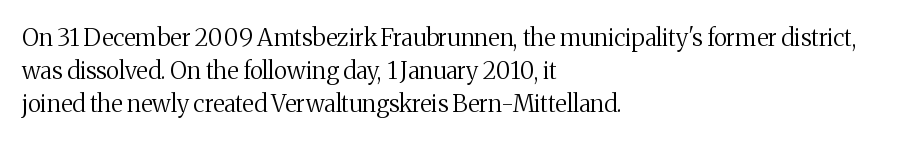
The image shows 24 px text type, upright; set left-aligned, normal line spacing (1.38x), normal letter spacing, not underlined.
